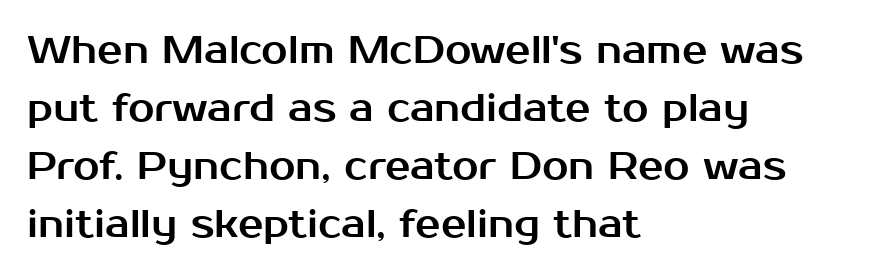
Q: Is the text italic (slanted)? A: No, it is upright.
Q: Is the typeface a serif or a sans-serif typeface? A: Sans-serif.
Q: Is the text underlined? A: No.
Q: How is the paragraph aligned? A: Left-aligned.
Q: Is the spacing between letters normal or unusually wide? A: Normal.
Q: Is the spacing between lines tight, normal or loose? A: Normal.
Q: Width (condensed, normal, or wide)? A: Normal.
Q: Stroke contrast? A: Medium.
Q: x-height? A: Medium.
Q: Monospaced? A: No.
